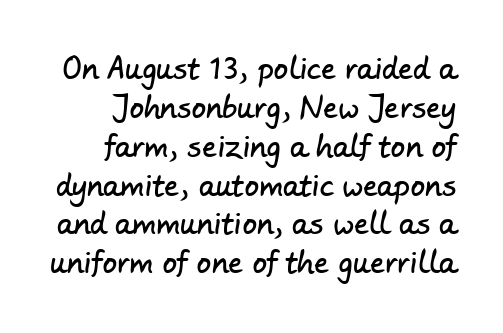
Summary of vertical rhythm: regular, with standard interline spacing. Think of a printed novel: that variable character pitch is what you see here. The space beneath each line is pristine and unruled. The gaps between neighbouring characters are ordinary and unremarkable. In terms of letterform style, serifs are entirely absent.
